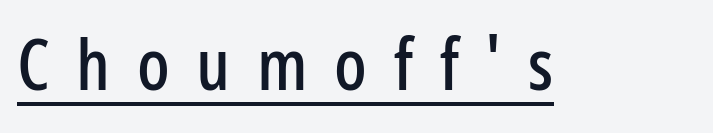
{"serif": "no", "italic": "no", "width": "condensed", "stroke_contrast": "low", "x_height": "medium", "monospaced": "no", "underline": "yes", "letter_spacing": "wide", "letter_spacing_em": 0.37, "glyph_px": 72}
